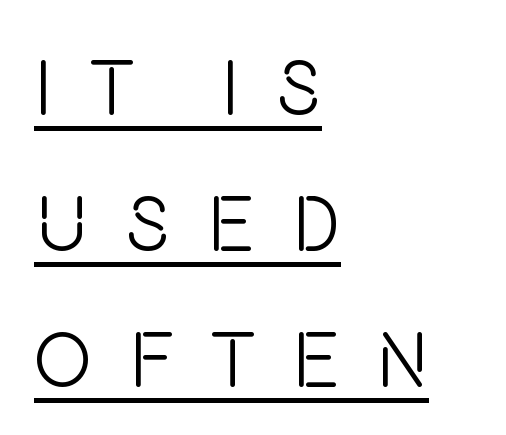
Q: Is the text bold? A: No.
Q: Is the text italic (slanted)? A: No, it is upright.
Q: Is the typeface a serif or a sans-serif typeface? A: Sans-serif.
Q: Is the text underlined? A: Yes.
Q: How is the paragraph aligned? A: Left-aligned.
Q: Is the spacing between letters normal or unusually wide? A: Unusually wide.
Q: Width (condensed, normal, or wide)? A: Condensed.
Q: Stroke contrast? A: Low.
Q: x-height? A: Large.
Q: Monospaced? A: No.
